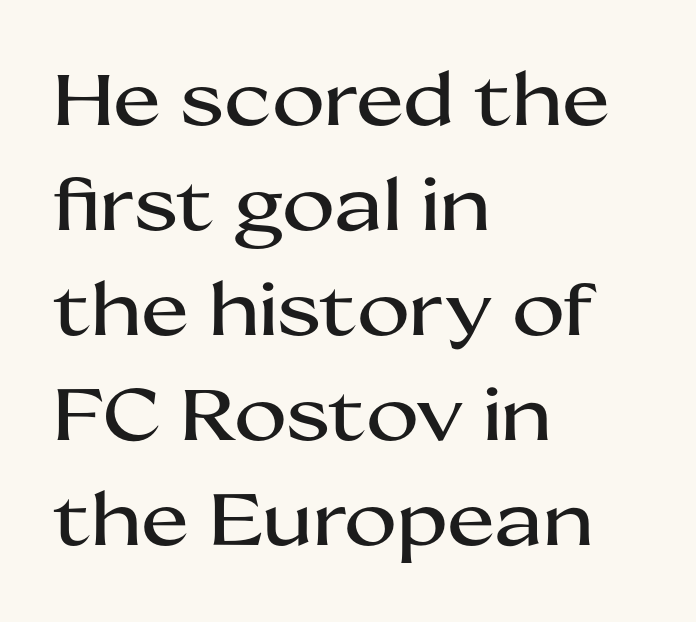
The horizontal fit of the characters is conventional and even. The passage is arranged the way most books set body copy — flush left. The letters advance in unequal steps, a hallmark of proportional type.
